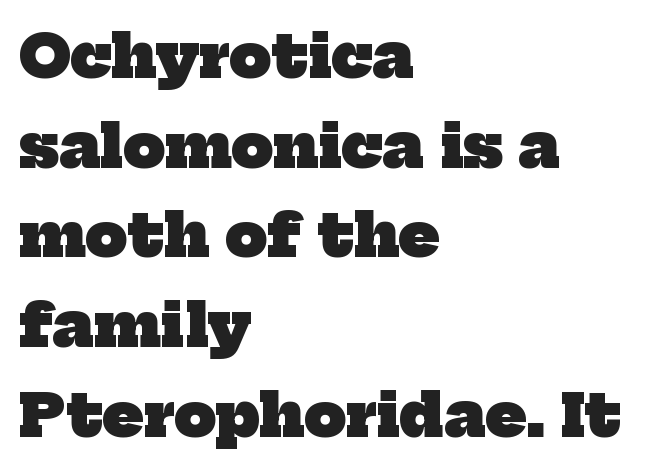
Spacing verdict: proportional, widths tailored to each character. The letters carry serifs — small finishing strokes at the ends of their stems. The block of text has a typical density, with ordinary space between rows. Unmarked baselines from the first word to the last. Nothing unusual about the tracking: characters are spaced as the font intends.
